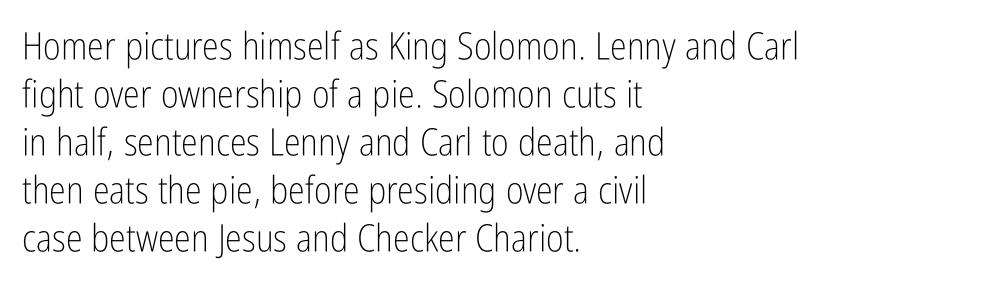
{"serif": "no", "italic": "no", "bold": "no", "weight": "light", "width": "condensed", "stroke_contrast": "low", "x_height": "medium", "monospaced": "no", "underline": "no", "align": "left", "line_spacing": "normal", "line_spacing_ratio": 1.26, "letter_spacing": "normal", "letter_spacing_em": 0.0, "glyph_px": 38}
